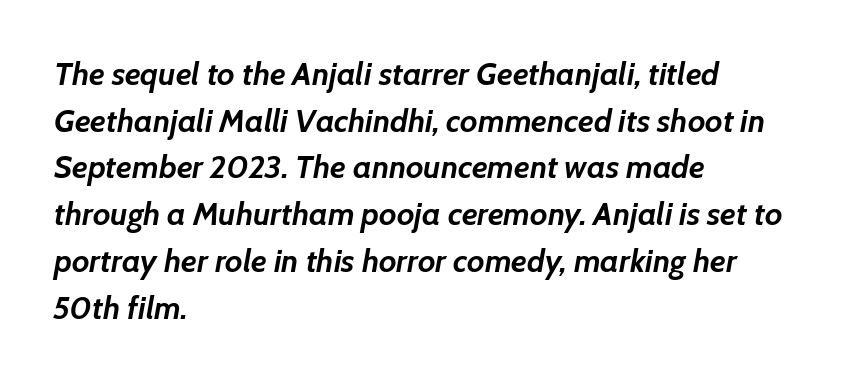
{"italic": "yes", "lean": "right", "slant_degrees": 7, "bold": "yes", "weight": "semibold", "width": "normal", "stroke_contrast": "low", "x_height": "medium", "monospaced": "no", "underline": "no", "align": "left", "line_spacing": "normal", "line_spacing_ratio": 1.46, "letter_spacing": "normal", "letter_spacing_em": 0.0, "glyph_px": 32}
